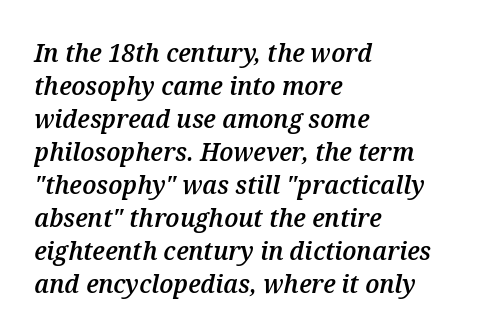
{"italic": "yes", "lean": "right", "slant_degrees": 12, "bold": "semi", "underline": "no", "align": "left", "line_spacing": "normal", "line_spacing_ratio": 1.27, "letter_spacing": "normal", "letter_spacing_em": 0.0, "glyph_px": 26}
